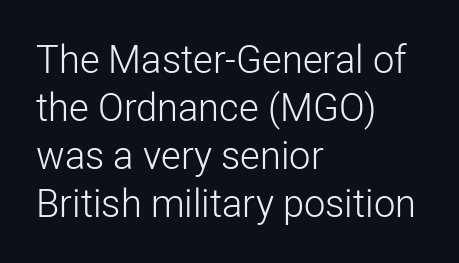
Q: Is the text bold? A: No.
Q: Is the text italic (slanted)? A: No, it is upright.
Q: Is the typeface a serif or a sans-serif typeface? A: Sans-serif.
Q: Is the text underlined? A: No.
Q: How is the paragraph aligned? A: Left-aligned.
Q: Is the spacing between letters normal or unusually wide? A: Normal.
Q: Is the spacing between lines tight, normal or loose? A: Normal.
Q: Width (condensed, normal, or wide)? A: Normal.
Q: Stroke contrast? A: Low.
Q: x-height? A: Medium.
Q: Monospaced? A: No.
